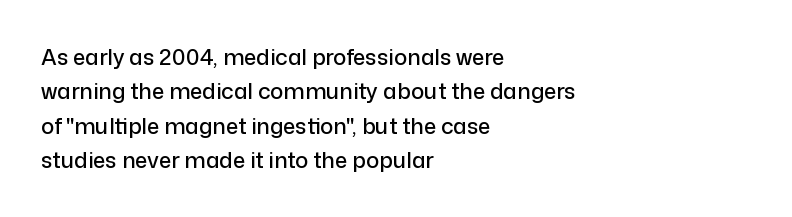
{"italic": "no", "underline": "no", "align": "left", "line_spacing": "normal", "line_spacing_ratio": 1.56, "letter_spacing": "normal", "letter_spacing_em": 0.0, "glyph_px": 22}
